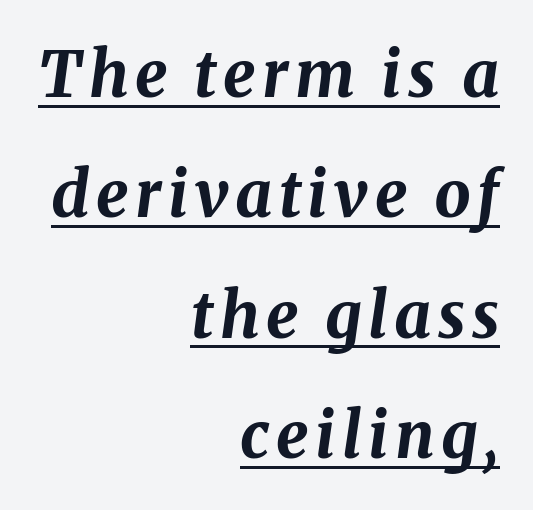
{"italic": "yes", "lean": "right", "slant_degrees": 8, "bold": "yes", "weight": "bold", "width": "normal", "stroke_contrast": "medium", "x_height": "medium", "monospaced": "no", "underline": "yes", "align": "right", "line_spacing_ratio": 1.88, "glyph_px": 64}
